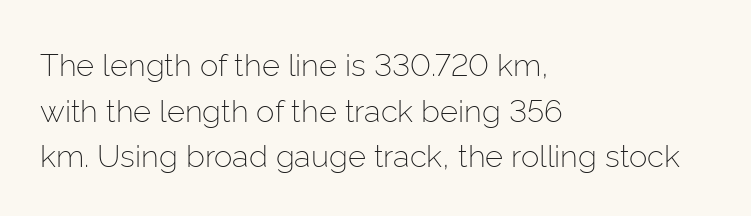
{"serif": "no", "italic": "no", "bold": "no", "weight": "light", "width": "normal", "stroke_contrast": "low", "x_height": "medium", "monospaced": "no", "underline": "no", "align": "left", "line_spacing": "normal", "line_spacing_ratio": 1.47, "letter_spacing": "normal", "letter_spacing_em": 0.0, "glyph_px": 31}
